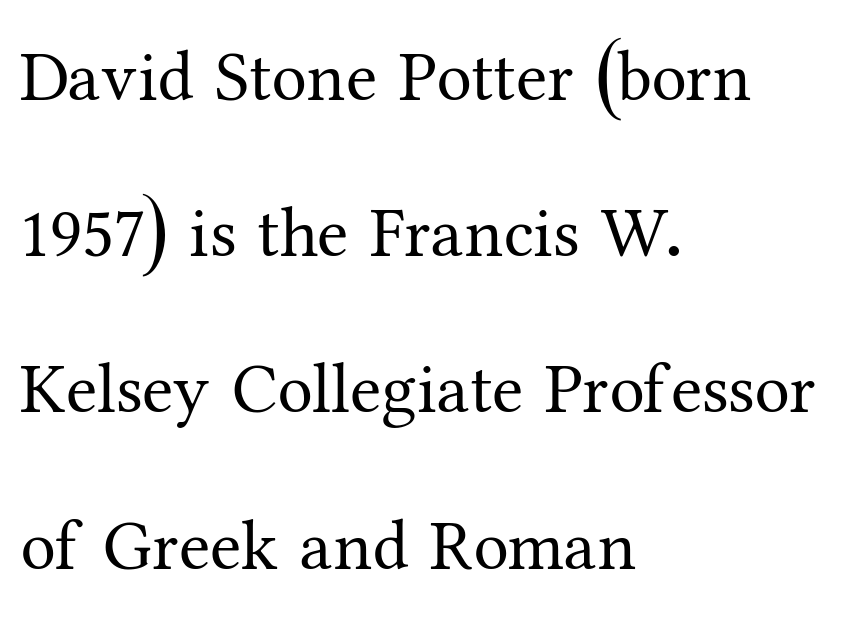
{"serif": "yes", "italic": "no", "bold": "no", "weight": "regular", "width": "normal", "stroke_contrast": "medium", "x_height": "medium", "monospaced": "no", "underline": "no", "align": "left", "line_spacing": "loose", "line_spacing_ratio": 2.2, "letter_spacing": "normal", "letter_spacing_em": 0.0, "glyph_px": 71}
